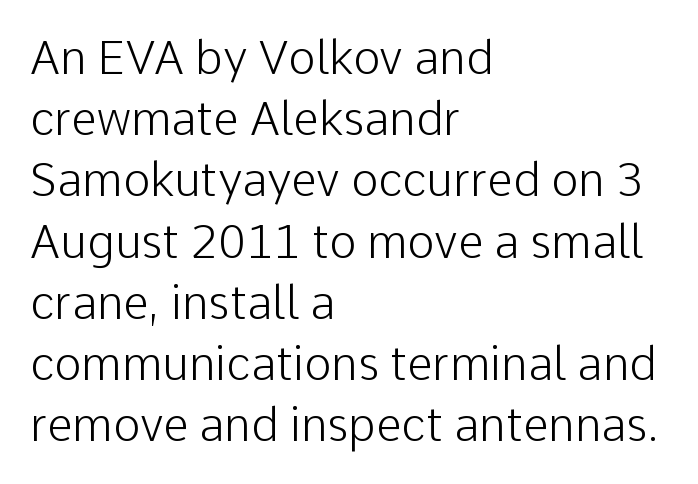
Q: Is the text bold? A: No.
Q: Is the text italic (slanted)? A: No, it is upright.
Q: Is the typeface a serif or a sans-serif typeface? A: Sans-serif.
Q: Is the text underlined? A: No.
Q: How is the paragraph aligned? A: Left-aligned.
Q: Is the spacing between letters normal or unusually wide? A: Normal.
Q: Is the spacing between lines tight, normal or loose? A: Normal.
Q: Width (condensed, normal, or wide)? A: Normal.
Q: Stroke contrast? A: Low.
Q: x-height? A: Medium.
Q: Monospaced? A: No.
